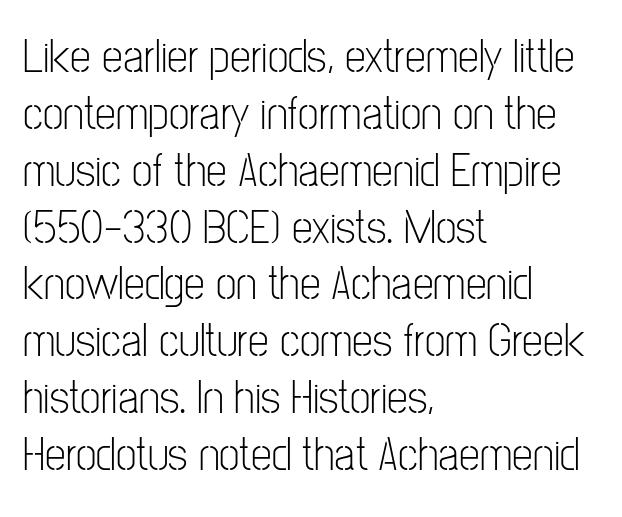
Q: Is the text bold? A: No.
Q: Is the text italic (slanted)? A: No, it is upright.
Q: Is the typeface a serif or a sans-serif typeface? A: Sans-serif.
Q: Is the text underlined? A: No.
Q: How is the paragraph aligned? A: Left-aligned.
Q: Is the spacing between letters normal or unusually wide? A: Normal.
Q: Width (condensed, normal, or wide)? A: Condensed.
Q: Stroke contrast? A: Low.
Q: x-height? A: Medium.
Q: Monospaced? A: No.
